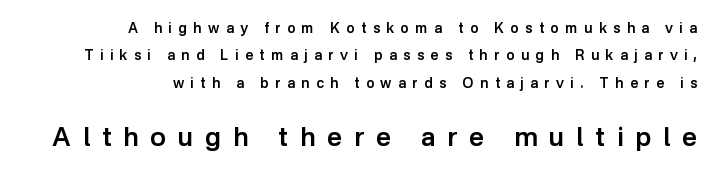
{"italic": "no", "bold": "semi", "underline": "no", "align": "right", "line_spacing": "loose", "line_spacing_ratio": 1.95, "letter_spacing": "wide", "letter_spacing_em": 0.46, "larger_block": "second", "size_ratio": 1.86, "glyph_px": 26}
